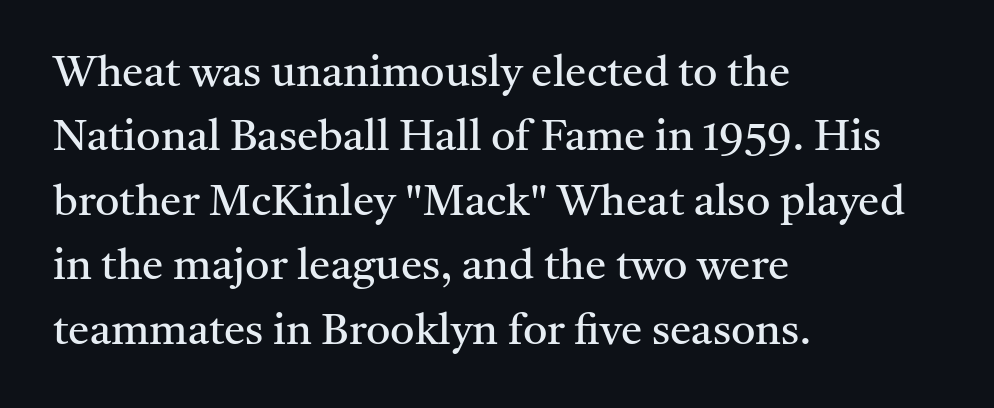
Q: Is the text bold? A: No.
Q: Is the text italic (slanted)? A: No, it is upright.
Q: Is the typeface a serif or a sans-serif typeface? A: Serif.
Q: Is the text underlined? A: No.
Q: How is the paragraph aligned? A: Left-aligned.
Q: Is the spacing between letters normal or unusually wide? A: Normal.
Q: Is the spacing between lines tight, normal or loose? A: Normal.
Q: Width (condensed, normal, or wide)? A: Normal.
Q: Stroke contrast? A: Medium.
Q: x-height? A: Medium.
Q: Monospaced? A: No.
